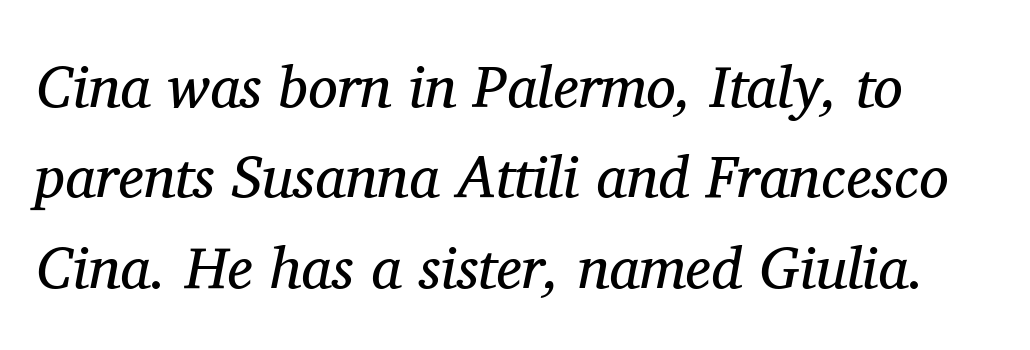
{"serif": "yes", "italic": "yes", "lean": "right", "slant_degrees": 11, "bold": "no", "weight": "regular", "width": "normal", "stroke_contrast": "medium", "x_height": "medium", "monospaced": "no", "underline": "no", "line_spacing": "normal", "line_spacing_ratio": 1.53, "letter_spacing": "normal", "letter_spacing_em": 0.0, "glyph_px": 59}
